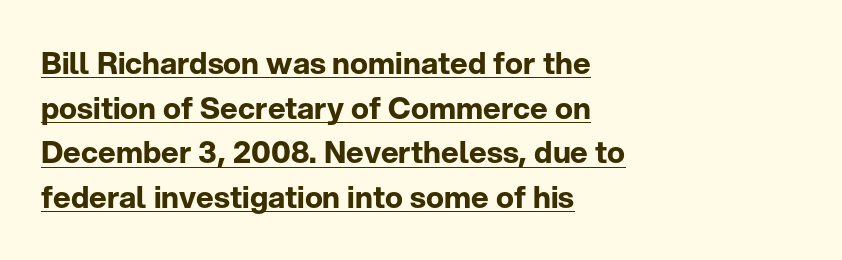
The image shows 30 px bold sans-serif type, upright; set left-aligned, normal line spacing (1.49x), normal letter spacing, underlined; low stroke contrast and a medium x-height.
